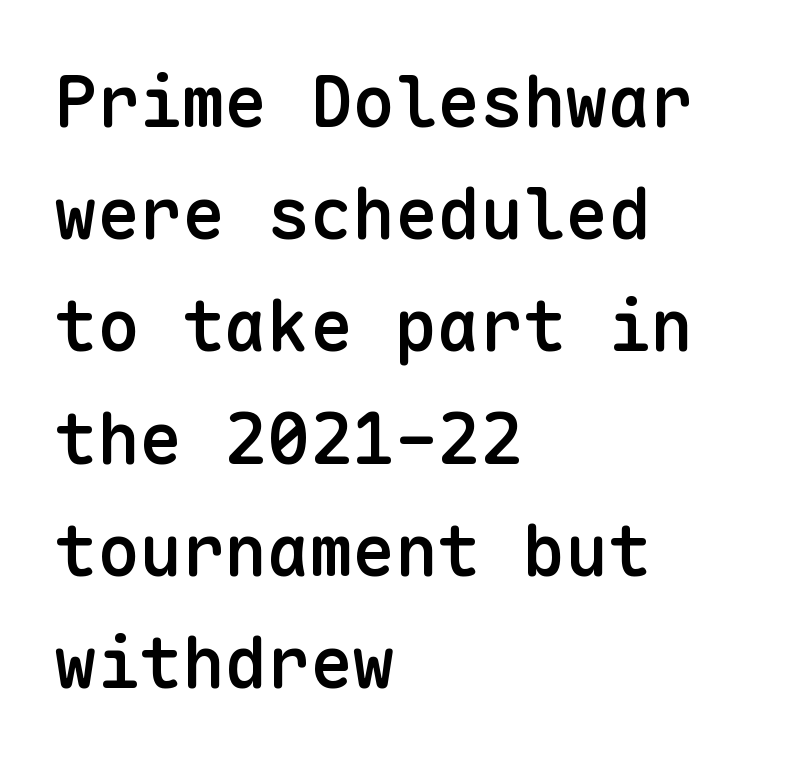
The image shows 71 px semibold sans-serif type, upright, monospaced; set left-aligned, normal line spacing (1.58x), normal letter spacing, not underlined; low stroke contrast and a medium x-height.
